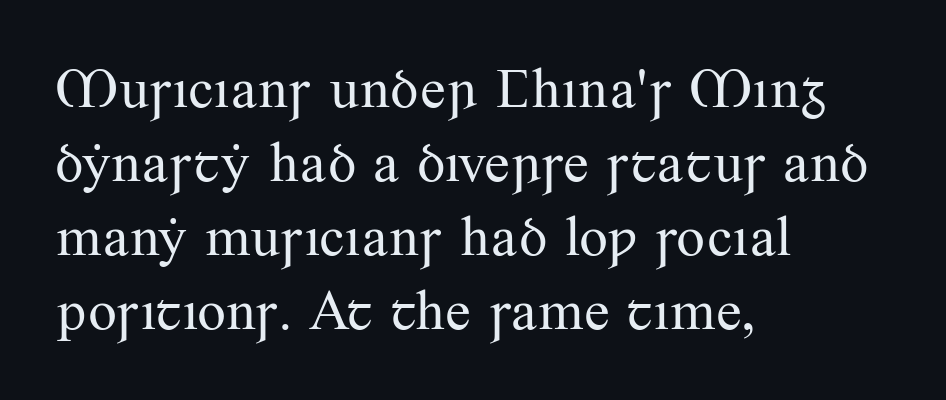
Here the glyphs are tracked normally, forming tight word shapes. Compared with a centered layout, this one pins lines to the left instead. The passage shown is typeset with a serif family. Designer's note — italics off, roman on. The area under the type is left untouched. A quiet, ordinary-to-light weight characterises the typeface.
